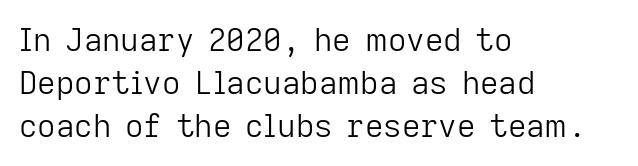
Q: Is the text bold? A: No.
Q: Is the text italic (slanted)? A: No, it is upright.
Q: Is the typeface a serif or a sans-serif typeface? A: Sans-serif.
Q: Is the text underlined? A: No.
Q: How is the paragraph aligned? A: Left-aligned.
Q: Is the spacing between letters normal or unusually wide? A: Normal.
Q: Is the spacing between lines tight, normal or loose? A: Normal.
Q: Width (condensed, normal, or wide)? A: Normal.
Q: Stroke contrast? A: Low.
Q: x-height? A: Medium.
Q: Monospaced? A: No.
